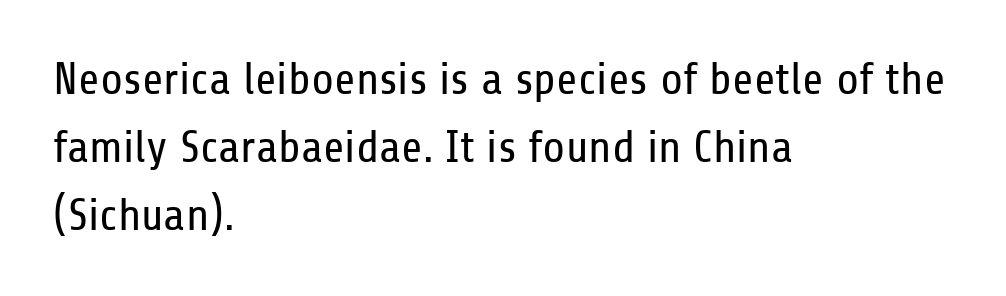
Tracking here is standard; glyphs follow each other at the usual distance. The space beneath each line is pristine and unruled. Casual observation: everything's shoved over to the left. Vertical stems look standard width or narrower in stroke. Rows of type keep a routine distance in the vertical direction.
